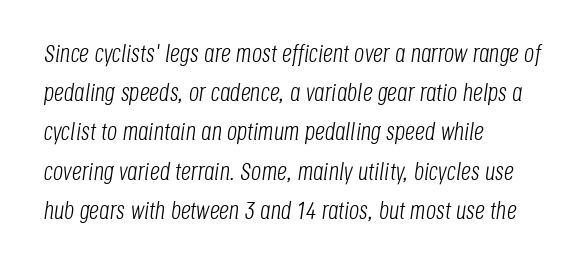
{"italic": "yes", "lean": "right", "slant_degrees": 8, "bold": "no", "underline": "no", "align": "left", "line_spacing": "normal", "line_spacing_ratio": 1.57, "letter_spacing": "normal", "letter_spacing_em": 0.0, "glyph_px": 25}
